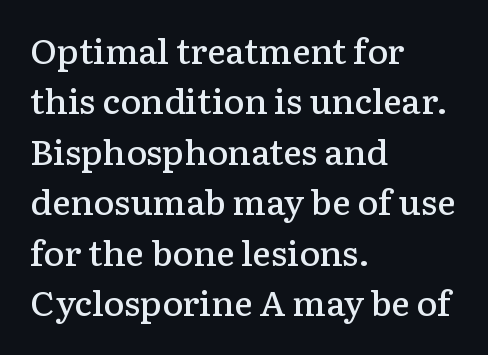
Q: Is the text bold? A: Semi-bold.
Q: Is the text italic (slanted)? A: No, it is upright.
Q: Is the typeface a serif or a sans-serif typeface? A: Serif.
Q: Is the text underlined? A: No.
Q: How is the paragraph aligned? A: Left-aligned.
Q: Is the spacing between letters normal or unusually wide? A: Normal.
Q: Is the spacing between lines tight, normal or loose? A: Normal.
Q: Width (condensed, normal, or wide)? A: Normal.
Q: Stroke contrast? A: Low.
Q: x-height? A: Medium.
Q: Monospaced? A: No.
